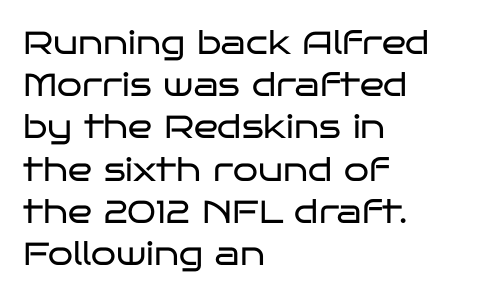
The image shows 32 px regular-weight, wide sans-serif type, upright; set left-aligned, normal line spacing (1.32x), normal letter spacing, not underlined; low stroke contrast and a large x-height.
